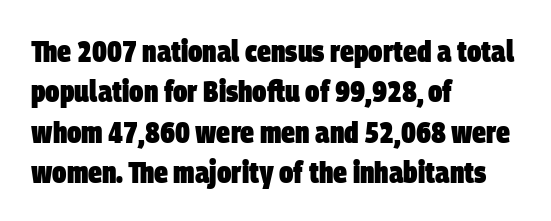
Q: Is the text bold? A: Yes.
Q: Is the typeface a serif or a sans-serif typeface? A: Sans-serif.
Q: Is the text underlined? A: No.
Q: How is the paragraph aligned? A: Left-aligned.
Q: Is the spacing between letters normal or unusually wide? A: Normal.
Q: Is the spacing between lines tight, normal or loose? A: Normal.
Q: Width (condensed, normal, or wide)? A: Condensed.
Q: Stroke contrast? A: Low.
Q: x-height? A: Large.
Q: Monospaced? A: No.
